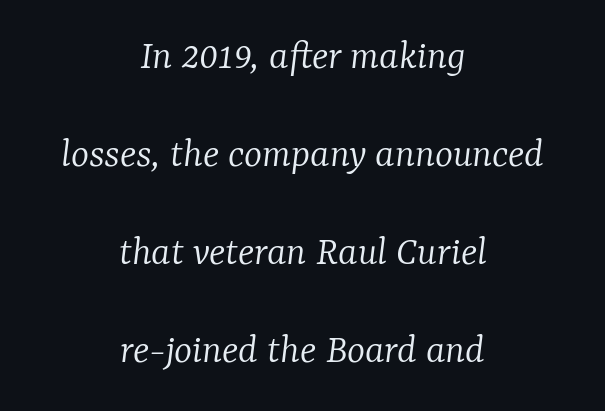
The image shows 43 px light serif type, italic (leaning right); set centered, loose line spacing (2.28x), normal letter spacing, not underlined; low stroke contrast and a medium x-height.
